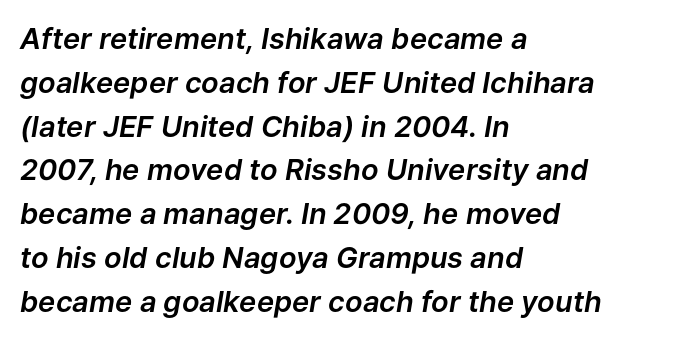
Q: Is the text italic (slanted)? A: Yes, it leans right by about 9 degrees.
Q: Is the text underlined? A: No.
Q: How is the paragraph aligned? A: Left-aligned.
Q: Is the spacing between letters normal or unusually wide? A: Normal.
Q: Is the spacing between lines tight, normal or loose? A: Normal.
Q: Width (condensed, normal, or wide)? A: Normal.
Q: Stroke contrast? A: Low.
Q: x-height? A: Medium.
Q: Monospaced? A: No.
